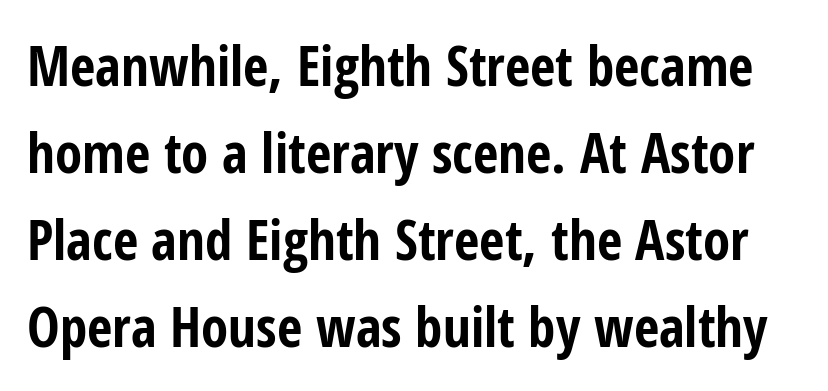
The image shows 55 px bold, condensed sans-serif type, upright; set normal line spacing (1.58x), normal letter spacing, not underlined; low stroke contrast and a medium x-height.
